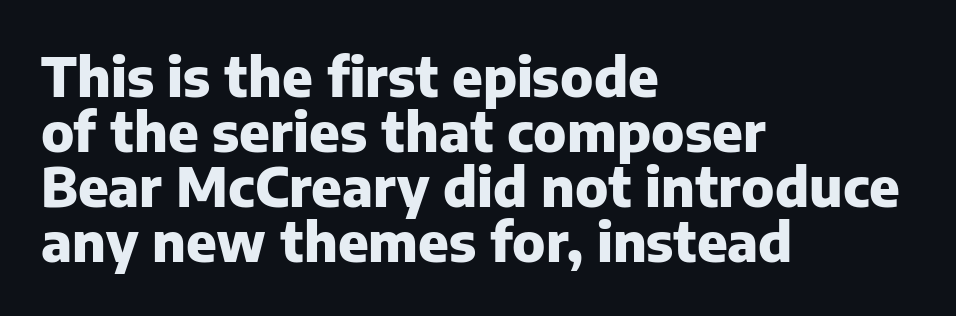
{"serif": "no", "italic": "no", "bold": "yes", "weight": "heavy", "width": "normal", "stroke_contrast": "low", "x_height": "medium", "monospaced": "no", "underline": "no", "align": "left", "line_spacing": "tight", "line_spacing_ratio": 1.02, "letter_spacing": "normal", "letter_spacing_em": 0.0, "glyph_px": 54}
